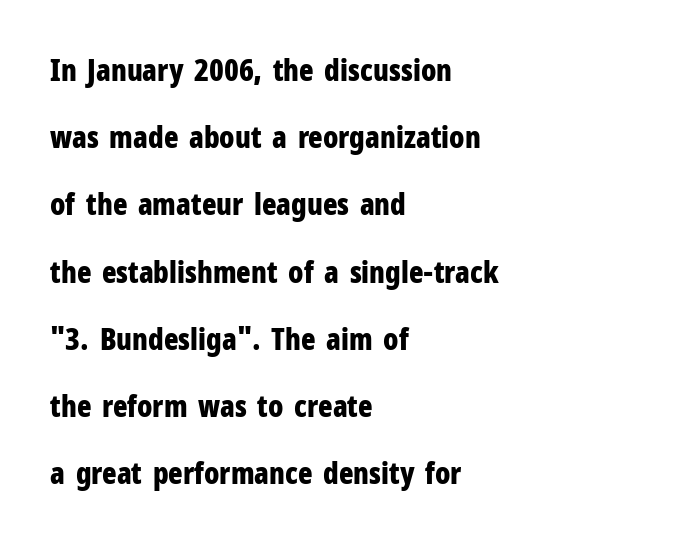
The image shows 30 px bold, condensed sans-serif type, upright; set left-aligned, loose line spacing (2.24x), normal letter spacing, not underlined; low stroke contrast and a medium x-height.
